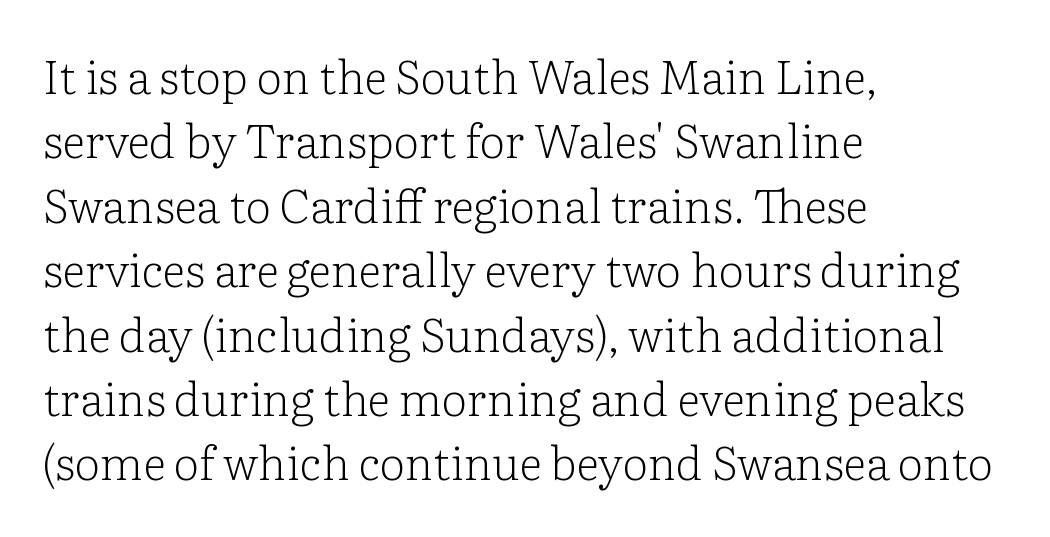
Q: Is the text bold? A: No.
Q: Is the text italic (slanted)? A: No, it is upright.
Q: Is the typeface a serif or a sans-serif typeface? A: Serif.
Q: Is the text underlined? A: No.
Q: How is the paragraph aligned? A: Left-aligned.
Q: Is the spacing between letters normal or unusually wide? A: Normal.
Q: Is the spacing between lines tight, normal or loose? A: Normal.
Q: Width (condensed, normal, or wide)? A: Normal.
Q: Stroke contrast? A: Low.
Q: x-height? A: Medium.
Q: Monospaced? A: No.
